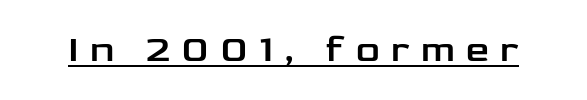
Q: Is the text italic (slanted)? A: No, it is upright.
Q: Is the typeface a serif or a sans-serif typeface? A: Sans-serif.
Q: Is the text underlined? A: Yes.
Q: Is the spacing between letters normal or unusually wide? A: Unusually wide.
Q: Width (condensed, normal, or wide)? A: Wide.
Q: Stroke contrast? A: Low.
Q: x-height? A: Medium.
Q: Monospaced? A: No.
